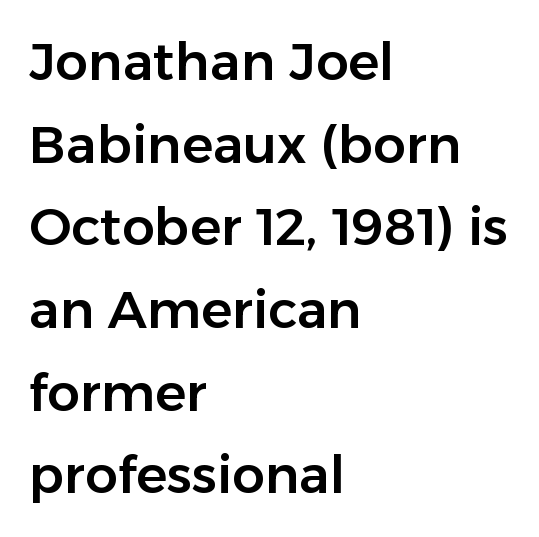
The image shows 52 px sans-serif type, upright; set left-aligned, normal line spacing (1.59x), normal letter spacing, not underlined; low stroke contrast and a medium x-height.
